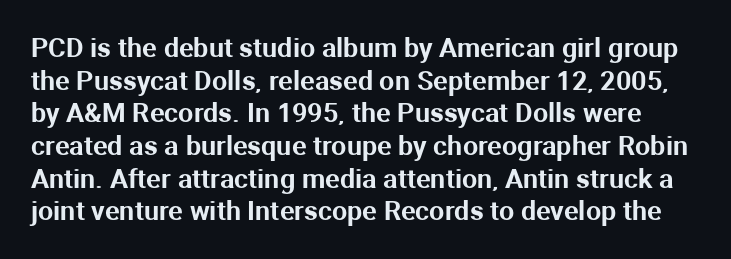
Q: Is the text italic (slanted)? A: No, it is upright.
Q: Is the text underlined? A: No.
Q: Is the spacing between letters normal or unusually wide? A: Normal.
